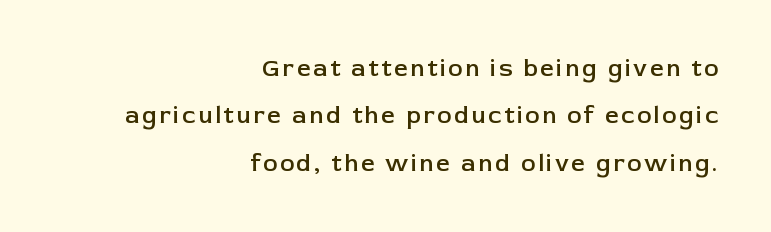
The image shows 24 px text type, upright; set right-aligned, loose line spacing (1.97x), not underlined.
